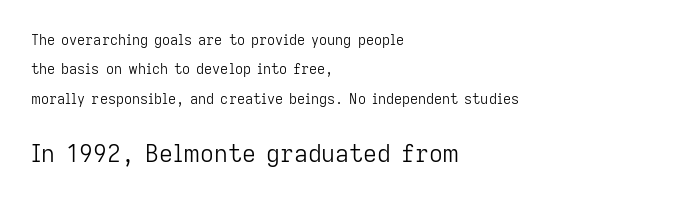
Type without underlining. Compared with typical paragraphs, the rows here are farther apart. The cut favours lightness, reaching ordinary text weight at its darkest. Nope, not italic — everything's standing straight. These two chunks differ in scale, with the bottom chunk taking the larger measure.
